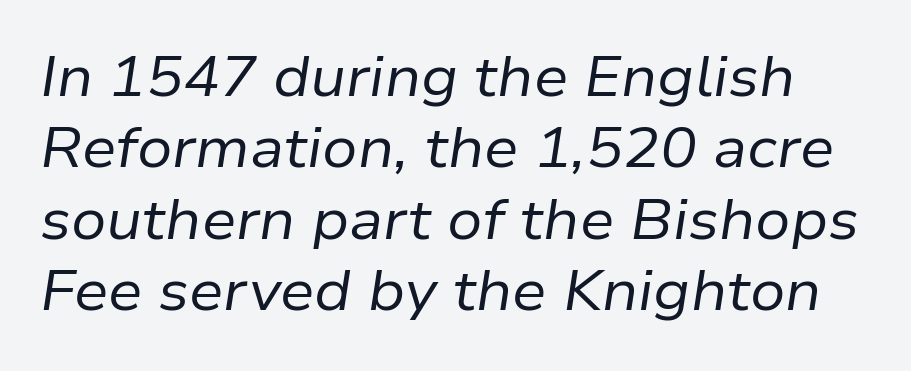
No extra tracking has been applied to these lines. Is this a fixed-width face? No — the glyphs have proportional, varying widths. Nobody drew a line under any word here. Caption: face not bold, strokes unweighted. The rows are spaced the way most documents space them. The rendering applies a slant to the glyphs.
